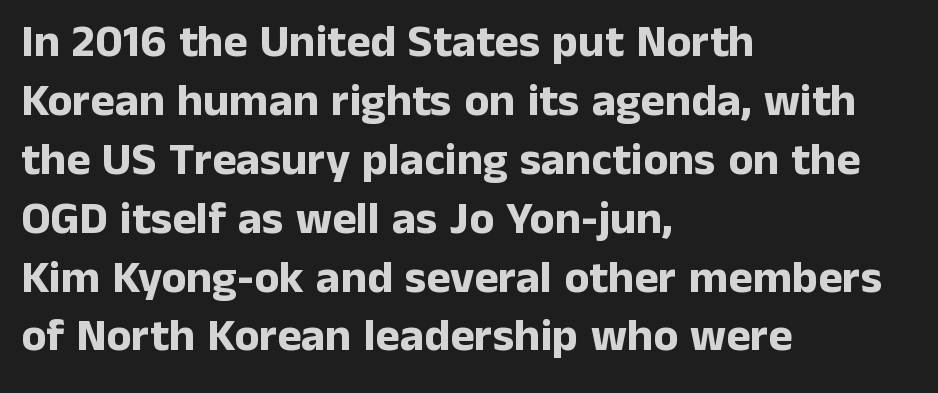
These lines carry a lot of weight — the face is fully bold. The face used here is a sans, in the tradition of grotesques and geometrics. Nope, not italic — everything's standing straight. Line beginnings align vertically; line endings do not. Proportional: the letters do not fall into vertical columns. The block of text has a typical density, with ordinary space between rows.
